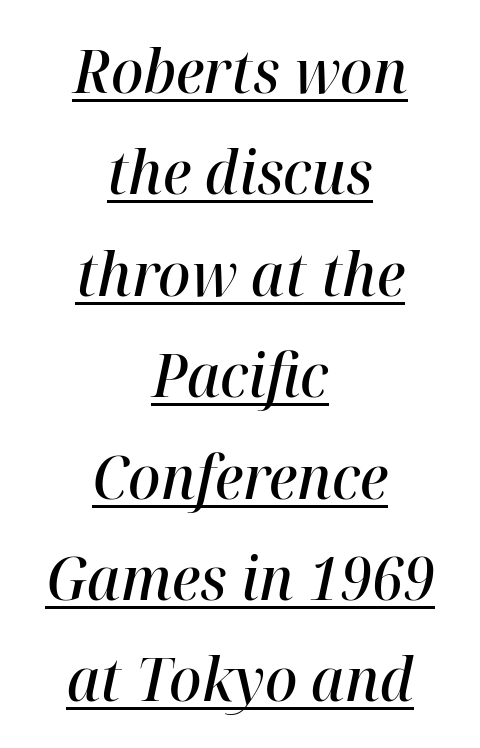
{"italic": "yes", "lean": "right", "slant_degrees": 12, "bold": "semi", "weight": "semibold", "width": "normal", "stroke_contrast": "high", "x_height": "medium", "monospaced": "no", "underline": "yes", "align": "center", "line_spacing": "normal", "line_spacing_ratio": 1.69, "letter_spacing": "normal", "letter_spacing_em": 0.0, "glyph_px": 60}
